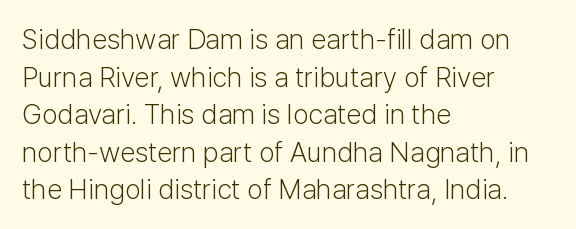
Q: Is the text bold? A: No.
Q: Is the text italic (slanted)? A: No, it is upright.
Q: Is the typeface a serif or a sans-serif typeface? A: Sans-serif.
Q: Is the text underlined? A: No.
Q: How is the paragraph aligned? A: Left-aligned.
Q: Is the spacing between letters normal or unusually wide? A: Normal.
Q: Is the spacing between lines tight, normal or loose? A: Normal.
Q: Width (condensed, normal, or wide)? A: Normal.
Q: Stroke contrast? A: Low.
Q: x-height? A: Medium.
Q: Monospaced? A: No.
